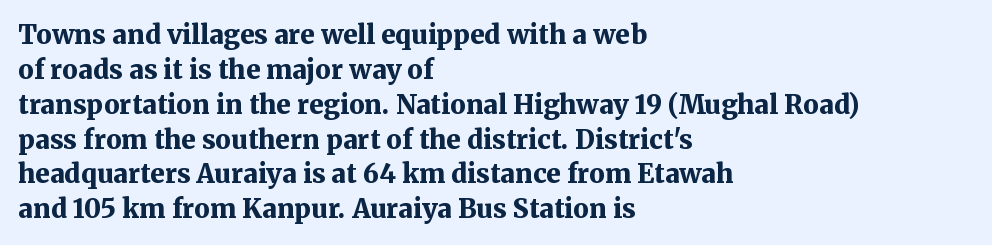
{"italic": "no", "bold": "yes", "underline": "no", "align": "left", "line_spacing": "normal", "line_spacing_ratio": 1.34, "letter_spacing": "normal", "letter_spacing_em": 0.0, "glyph_px": 26}
